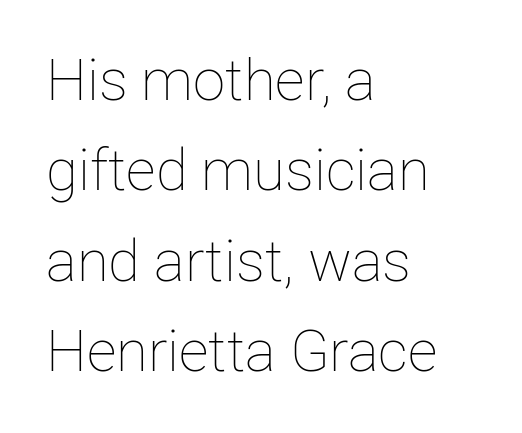
The image shows 58 px thin type, upright; set left-aligned, normal line spacing (1.56x), normal letter spacing, not underlined; low stroke contrast and a medium x-height.
